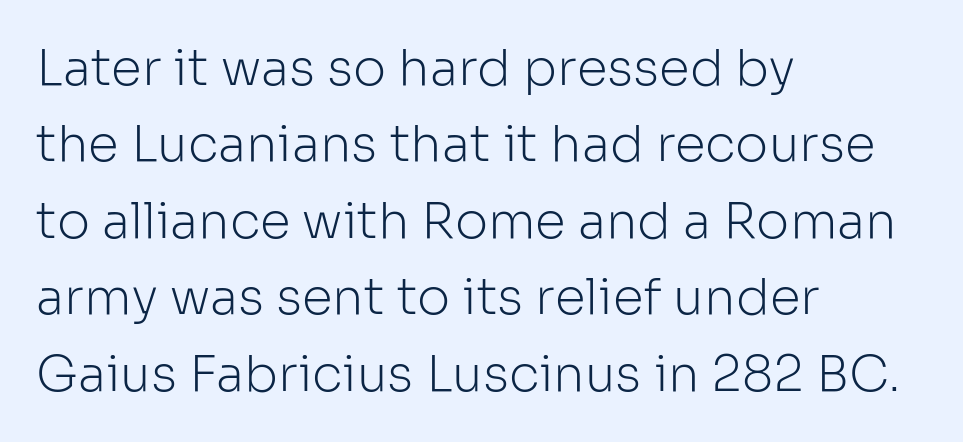
{"serif": "no", "italic": "no", "bold": "no", "weight": "light", "width": "normal", "stroke_contrast": "low", "x_height": "medium", "monospaced": "no", "underline": "no", "align": "left", "line_spacing": "normal", "line_spacing_ratio": 1.53, "letter_spacing": "normal", "letter_spacing_em": 0.0, "glyph_px": 50}
